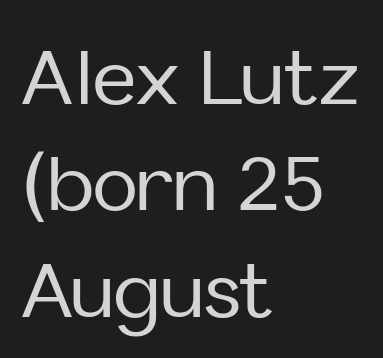
Q: Is the text italic (slanted)? A: No, it is upright.
Q: Is the typeface a serif or a sans-serif typeface? A: Sans-serif.
Q: Is the text underlined? A: No.
Q: How is the paragraph aligned? A: Left-aligned.
Q: Is the spacing between letters normal or unusually wide? A: Normal.
Q: Is the spacing between lines tight, normal or loose? A: Normal.
Q: Width (condensed, normal, or wide)? A: Normal.
Q: Stroke contrast? A: Low.
Q: x-height? A: Medium.
Q: Monospaced? A: No.
